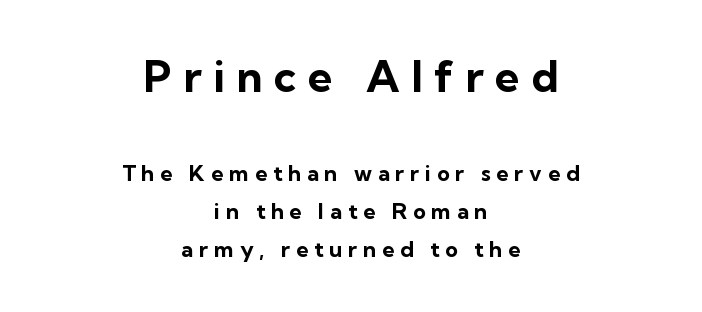
The image shows 44 px bold sans-serif type, upright; set centered, line spacing 1.73x, unusually wide letter spacing (+0.26 em), not underlined; the first (top) block is 2.0x larger; low stroke contrast and a medium x-height.
